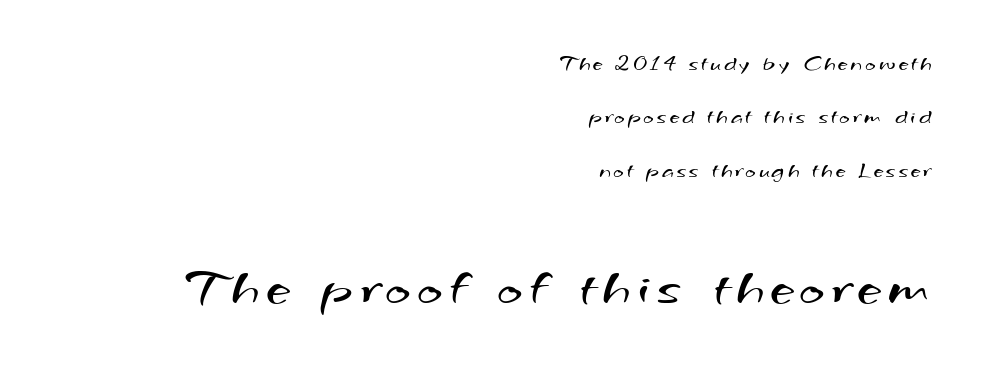
Q: Is the text bold? A: No.
Q: Is the typeface a serif or a sans-serif typeface? A: Sans-serif.
Q: Is the text underlined? A: No.
Q: How is the paragraph aligned? A: Right-aligned.
Q: Is the spacing between lines tight, normal or loose? A: Loose.
Q: Which block of text is set in a larger size, the first (top) or the second (bottom)? A: The second (bottom) one.
Q: Width (condensed, normal, or wide)? A: Wide.
Q: Stroke contrast? A: Medium.
Q: x-height? A: Small.
Q: Monospaced? A: No.
